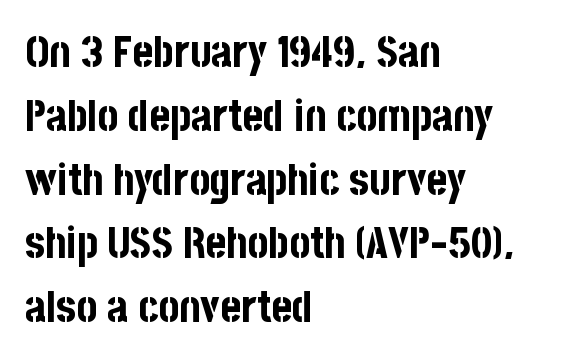
Q: Is the text bold? A: Yes.
Q: Is the text italic (slanted)? A: No, it is upright.
Q: Is the typeface a serif or a sans-serif typeface? A: Sans-serif.
Q: Is the text underlined? A: No.
Q: How is the paragraph aligned? A: Left-aligned.
Q: Is the spacing between letters normal or unusually wide? A: Normal.
Q: Is the spacing between lines tight, normal or loose? A: Normal.
Q: Width (condensed, normal, or wide)? A: Condensed.
Q: Stroke contrast? A: Low.
Q: x-height? A: Large.
Q: Monospaced? A: No.
